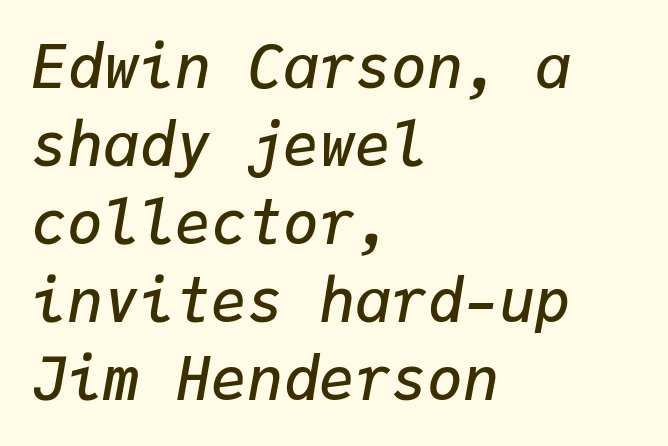
The image shows 60 px semibold type, italic (leaning right), monospaced; set left-aligned, normal line spacing (1.3x), normal letter spacing, not underlined; low stroke contrast and a medium x-height.
